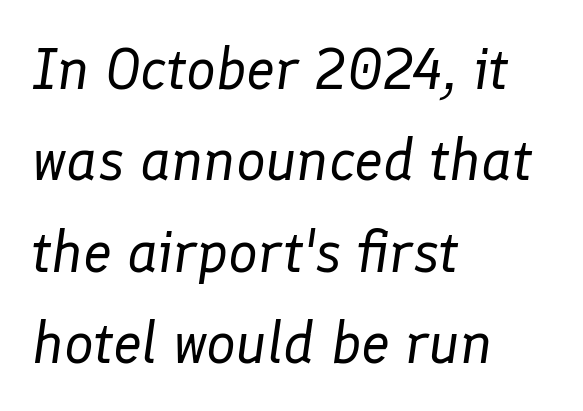
{"italic": "yes", "lean": "right", "slant_degrees": 8, "bold": "no", "weight": "regular", "width": "normal", "stroke_contrast": "low", "x_height": "medium", "monospaced": "no", "underline": "no", "align": "left", "line_spacing": "normal", "line_spacing_ratio": 1.55, "letter_spacing": "normal", "letter_spacing_em": 0.0, "glyph_px": 59}
